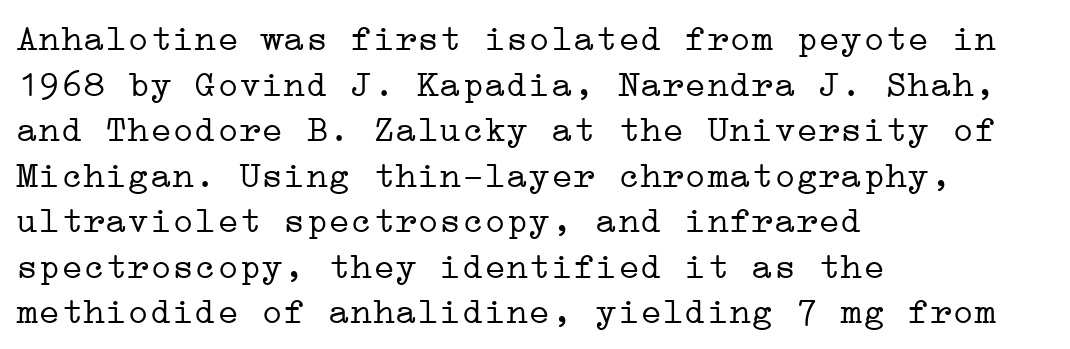
Students, note that the glyphs here touch the page at normal intervals. If you drew a line through each stem, it would be perfectly vertical. Casual observation: everything's shoved over to the left. The words here are not underlined.
